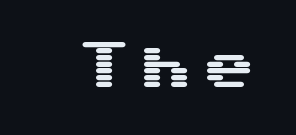
Notice how the stems are strictly vertical — no italics here. I'd call this a sans setting — the letters go barefoot. Clear beneath every line of the passage.
